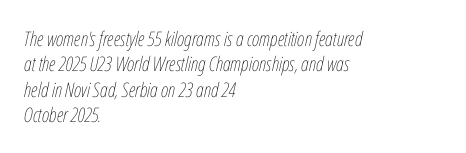
Rule under the text: the space is simply empty. Regarding leading, the lines here are spaced in the standard way. Where is the straight margin? On the left. The letters look calm and open, with moderate or lighter stems. The face used here is rendered with its standard letterfit. The glyphs look as if they've been sheared to an angle.
